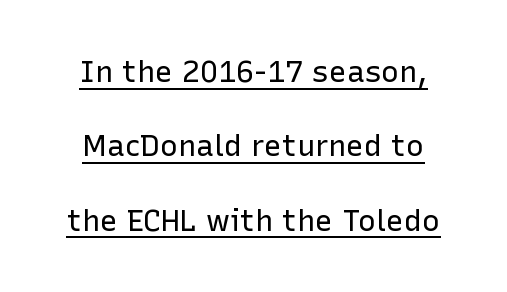
Q: Is the text bold? A: No.
Q: Is the text italic (slanted)? A: No, it is upright.
Q: Is the typeface a serif or a sans-serif typeface? A: Sans-serif.
Q: Is the text underlined? A: Yes.
Q: Is the spacing between letters normal or unusually wide? A: Normal.
Q: Is the spacing between lines tight, normal or loose? A: Loose.
Q: Width (condensed, normal, or wide)? A: Normal.
Q: Stroke contrast? A: Low.
Q: x-height? A: Medium.
Q: Monospaced? A: No.
